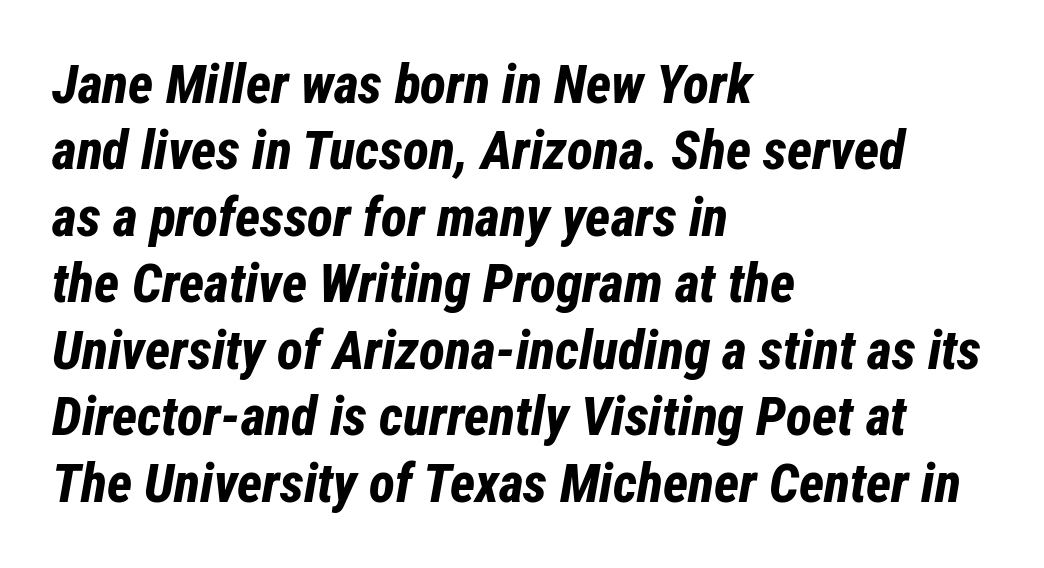
An italicized treatment has been applied to the whole sample. The face used here has the dense, thick strokes of a bold. Unmarked baselines from the first word to the last. Horizontal alignment here is leftward, the default for most running prose.
